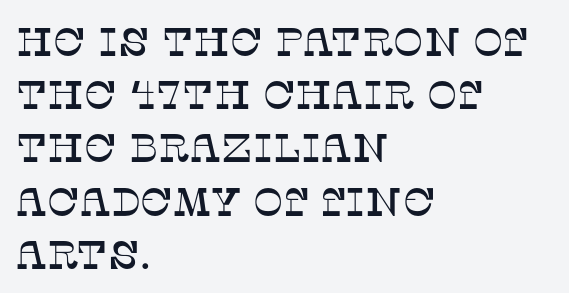
Each new line begins a customary step beneath the previous one. Caption: multi-line text, flush left, ragged right. This is the regular roman posture of the typeface. Type without underlining.
